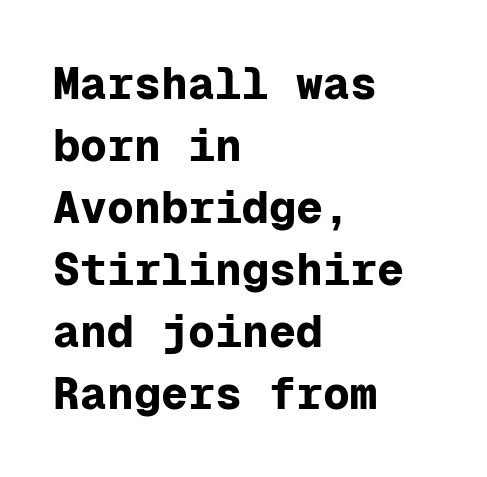
{"serif": "no", "italic": "no", "bold": "yes", "weight": "bold", "width": "normal", "stroke_contrast": "low", "x_height": "medium", "monospaced": "yes", "underline": "no", "align": "left", "line_spacing": "normal", "line_spacing_ratio": 1.38, "letter_spacing": "normal", "letter_spacing_em": 0.0, "glyph_px": 45}
